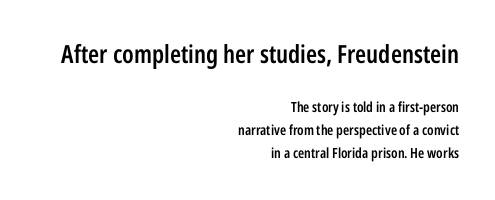
{"italic": "no", "bold": "semi", "underline": "no", "align": "right", "line_spacing": "normal", "line_spacing_ratio": 1.65, "letter_spacing": "normal", "letter_spacing_em": 0.0, "larger_block": "first", "size_ratio": 1.79, "glyph_px": 25}
